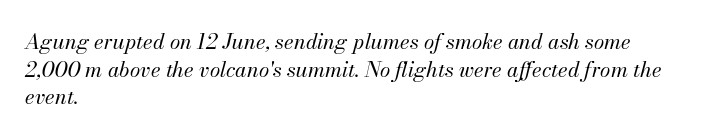
Q: Is the text bold? A: No.
Q: Is the text italic (slanted)? A: Yes, it leans right by about 13 degrees.
Q: Is the text underlined? A: No.
Q: How is the paragraph aligned? A: Left-aligned.
Q: Is the spacing between letters normal or unusually wide? A: Normal.
Q: Is the spacing between lines tight, normal or loose? A: Normal.
